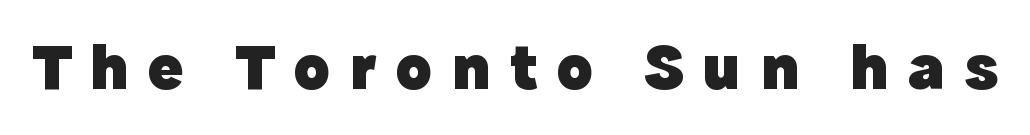
This is heavy type, rendered in bold. Are there feet on the stems? There aren't — it's a sans. Looks like regular typesetting: each glyph gets only the width it needs. In terms of posture, this sample is upright. Decoration check: the copy has no underline.
